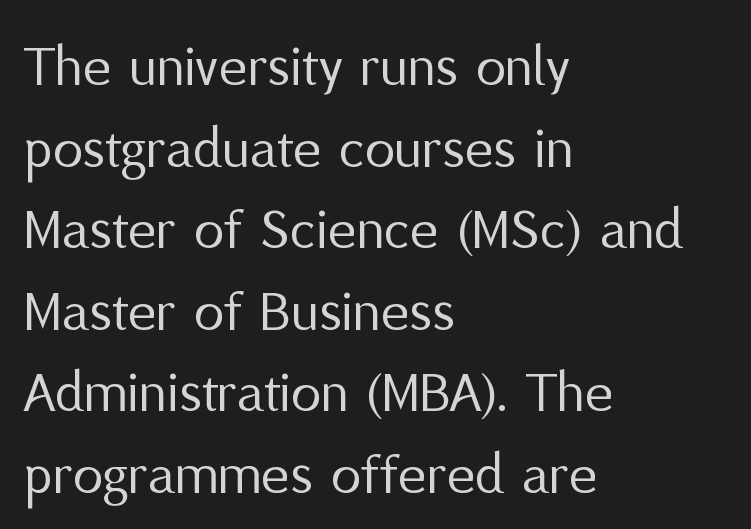
Q: Is the text bold? A: No.
Q: Is the text italic (slanted)? A: No, it is upright.
Q: Is the typeface a serif or a sans-serif typeface? A: Sans-serif.
Q: Is the text underlined? A: No.
Q: How is the paragraph aligned? A: Left-aligned.
Q: Is the spacing between letters normal or unusually wide? A: Normal.
Q: Is the spacing between lines tight, normal or loose? A: Normal.
Q: Width (condensed, normal, or wide)? A: Normal.
Q: Stroke contrast? A: Medium.
Q: x-height? A: Medium.
Q: Monospaced? A: No.
